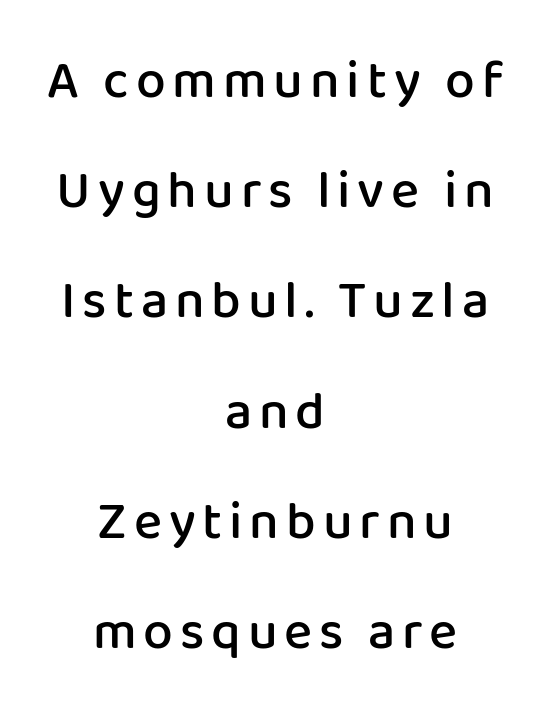
The image shows 53 px semibold sans-serif type, upright; set centered, loose line spacing (2.08x), not underlined; low stroke contrast and a medium x-height.
